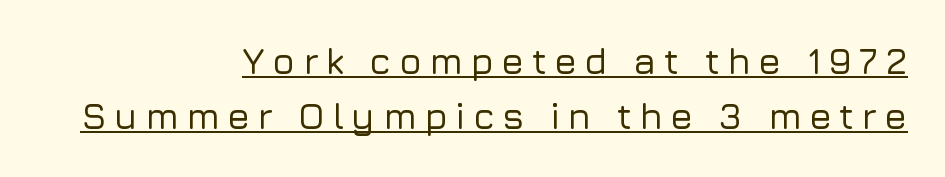
Q: Is the text italic (slanted)? A: No, it is upright.
Q: Is the typeface a serif or a sans-serif typeface? A: Sans-serif.
Q: Is the text underlined? A: Yes.
Q: How is the paragraph aligned? A: Right-aligned.
Q: Is the spacing between letters normal or unusually wide? A: Unusually wide.
Q: Is the spacing between lines tight, normal or loose? A: Normal.
Q: Width (condensed, normal, or wide)? A: Normal.
Q: Stroke contrast? A: Low.
Q: x-height? A: Medium.
Q: Monospaced? A: No.
